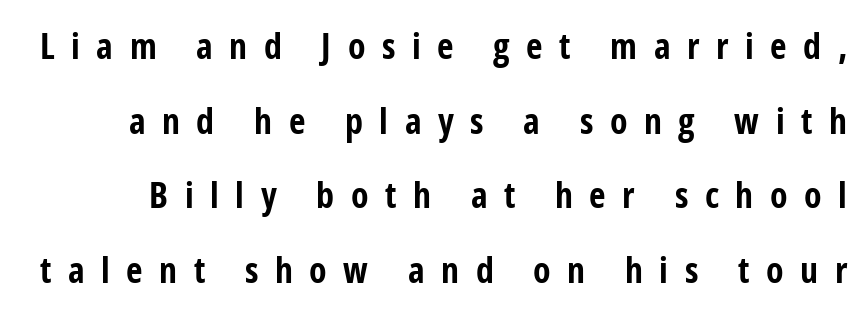
{"serif": "no", "italic": "no", "bold": "yes", "weight": "bold", "width": "condensed", "stroke_contrast": "low", "x_height": "medium", "monospaced": "no", "underline": "no", "line_spacing": "loose", "line_spacing_ratio": 2.07, "letter_spacing": "wide", "letter_spacing_em": 0.46, "glyph_px": 36}
